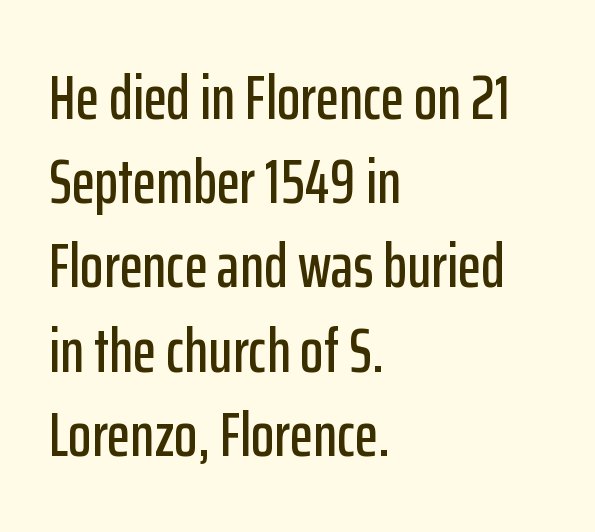
The image shows 61 px condensed sans-serif type, upright; set left-aligned, normal line spacing (1.38x), normal letter spacing, not underlined; low stroke contrast and a medium x-height.
